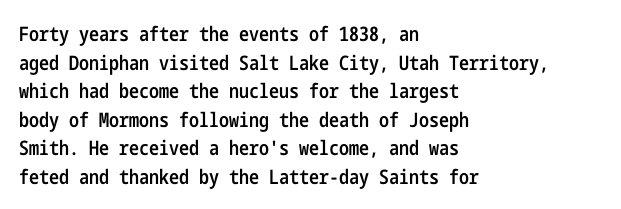
Q: Is the text bold? A: Semi-bold.
Q: Is the text italic (slanted)? A: No, it is upright.
Q: Is the text underlined? A: No.
Q: How is the paragraph aligned? A: Left-aligned.
Q: Is the spacing between letters normal or unusually wide? A: Normal.
Q: Is the spacing between lines tight, normal or loose? A: Normal.
